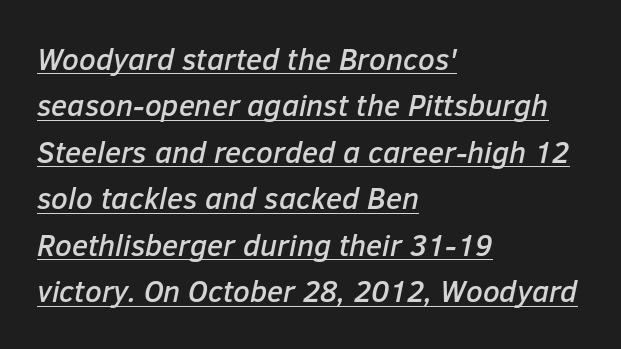
Q: Is the text italic (slanted)? A: Yes, it leans right by about 12 degrees.
Q: Is the text underlined? A: Yes.
Q: How is the paragraph aligned? A: Left-aligned.
Q: Is the spacing between letters normal or unusually wide? A: Normal.
Q: Is the spacing between lines tight, normal or loose? A: Normal.
Q: Width (condensed, normal, or wide)? A: Normal.
Q: Stroke contrast? A: Low.
Q: x-height? A: Medium.
Q: Monospaced? A: No.
